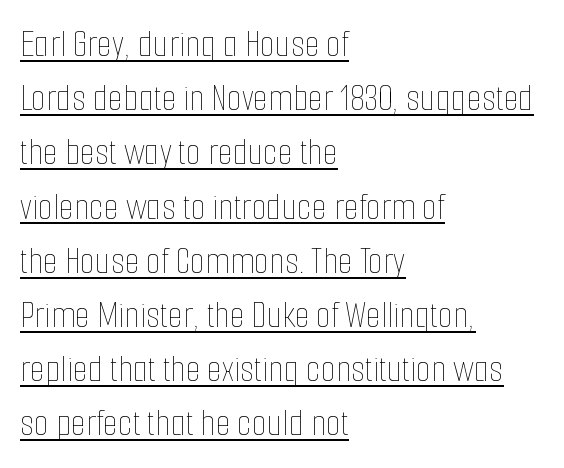
A typesetter would call this proportional, since set widths differ per character. These characters rest on top of a visible drawn line. The weight tops out at a normal text grade. Compared with typical body copy, the letter spacing here is the same. Rows of type keep a routine distance in the vertical direction.
